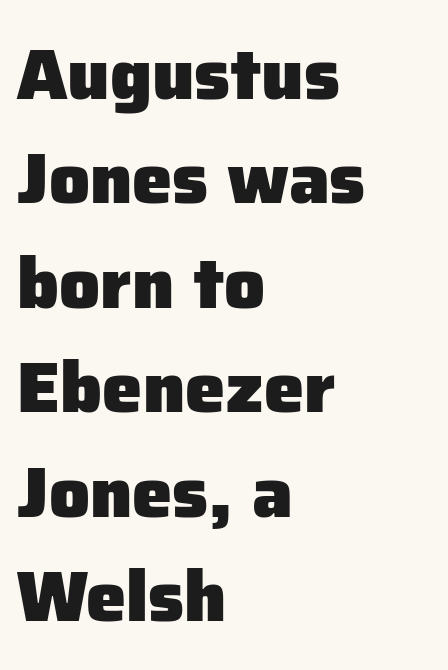
{"serif": "no", "italic": "no", "bold": "yes", "weight": "heavy", "width": "normal", "stroke_contrast": "low", "x_height": "medium", "monospaced": "no", "underline": "no", "align": "left", "line_spacing": "normal", "line_spacing_ratio": 1.45, "letter_spacing": "normal", "letter_spacing_em": 0.0, "glyph_px": 72}
